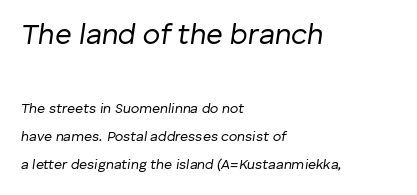
{"italic": "yes", "lean": "right", "slant_degrees": 8, "bold": "no", "weight": "regular", "width": "normal", "stroke_contrast": "low", "x_height": "medium", "monospaced": "no", "underline": "no", "align": "left", "line_spacing": "loose", "line_spacing_ratio": 2.0, "letter_spacing": "normal", "letter_spacing_em": 0.0, "larger_block": "first", "size_ratio": 2.07, "glyph_px": 29}
